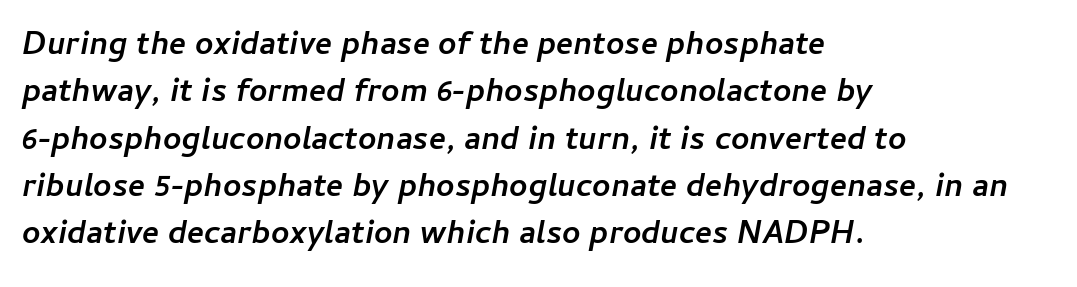
Each letter keeps its own natural width here, so spacing adapts to shape. Regular leading. The line texture is even and compact thanks to regular tracking. The font's italic variant was chosen for this text.
